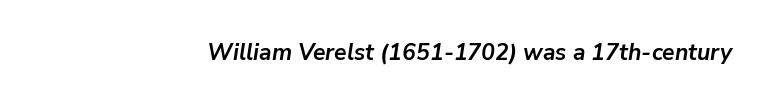
Q: Is the text bold? A: Yes.
Q: Is the text italic (slanted)? A: Yes, it leans right by about 9 degrees.
Q: Is the text underlined? A: No.
Q: Is the spacing between letters normal or unusually wide? A: Normal.
